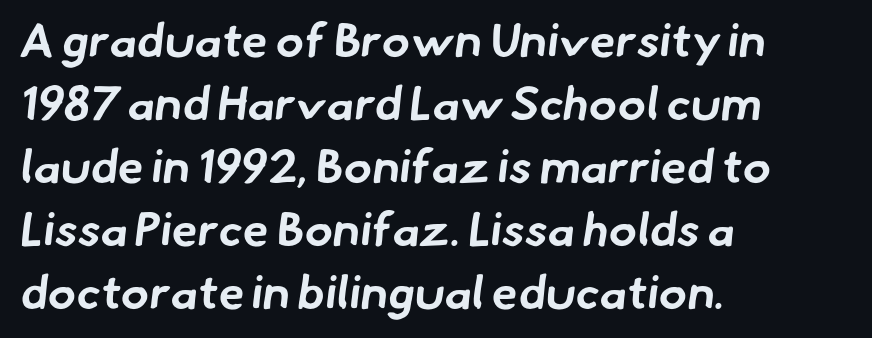
{"serif": "no", "bold": "yes", "weight": "bold", "width": "normal", "stroke_contrast": "low", "x_height": "small", "monospaced": "no", "underline": "no", "align": "left", "line_spacing": "normal", "line_spacing_ratio": 1.34, "letter_spacing": "normal", "letter_spacing_em": 0.0, "glyph_px": 47}
